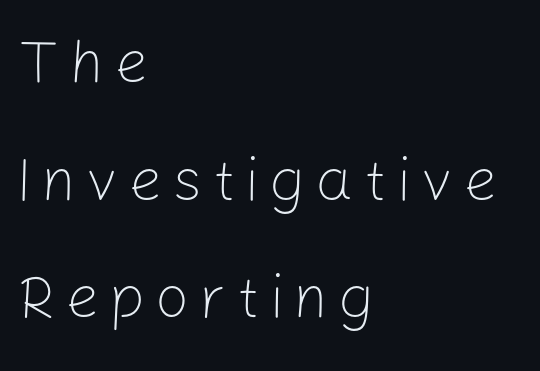
The image shows 60 px light sans-serif type, upright; set left-aligned, loose line spacing (1.96x), not underlined; low stroke contrast and a medium x-height.
